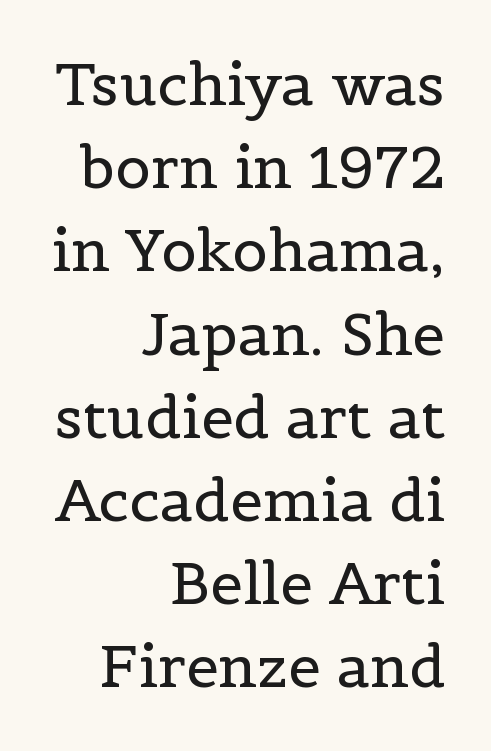
The image shows 59 px regular-weight serif type, upright; set right-aligned, normal line spacing (1.41x), normal letter spacing, not underlined; a medium x-height.
